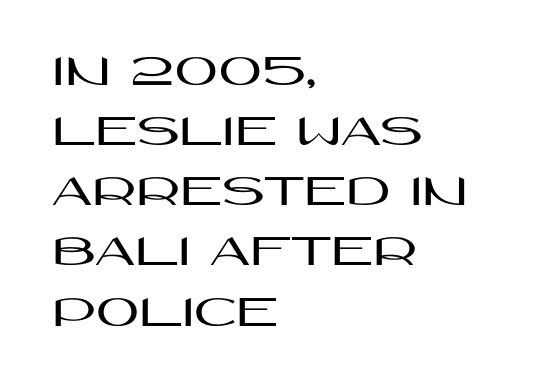
A typesetter would call this leading conventional body-copy spacing. The baseline area is clear. The characters display no serif detailing; their extremities are plain. The gaps between neighbouring characters are ordinary and unremarkable. The passage shown is typed in a proportional face where columns would drift. One-word summary of the alignment: left.
